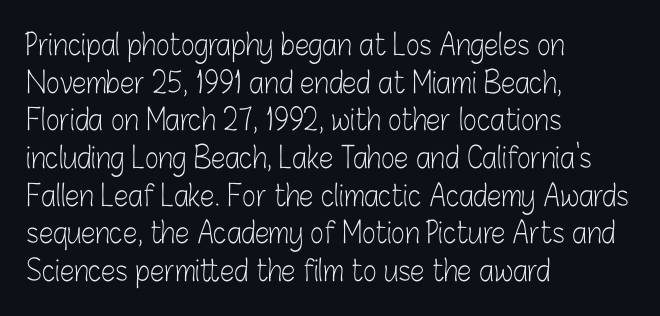
Descender tails drop into unmarked territory. This sample has the flowing, uneven cadence of proportional lettering. Upright lettering throughout. What's the leading like? Ordinary, nothing unusual. Standard letterfit; no display-style spreading of the glyphs. To sum up the face: it is a sans, with no serifs.
